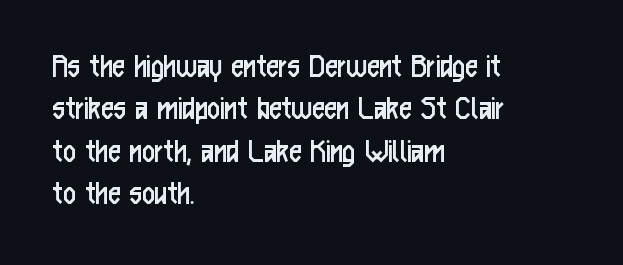
The image shows 35 px regular-weight, condensed sans-serif type, upright; set left-aligned, line spacing 1.21x, normal letter spacing, not underlined; low stroke contrast and a medium x-height.
